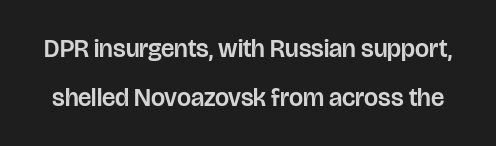
Q: Is the text italic (slanted)? A: No, it is upright.
Q: Is the text underlined? A: No.
Q: Is the spacing between letters normal or unusually wide? A: Normal.
Q: Is the spacing between lines tight, normal or loose? A: Loose.
